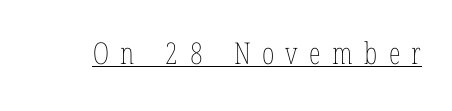
{"italic": "no", "bold": "no", "weight": "thin", "width": "condensed", "stroke_contrast": "low", "x_height": "medium", "monospaced": "no", "underline": "yes", "letter_spacing": "wide", "letter_spacing_em": 0.38, "glyph_px": 30}
